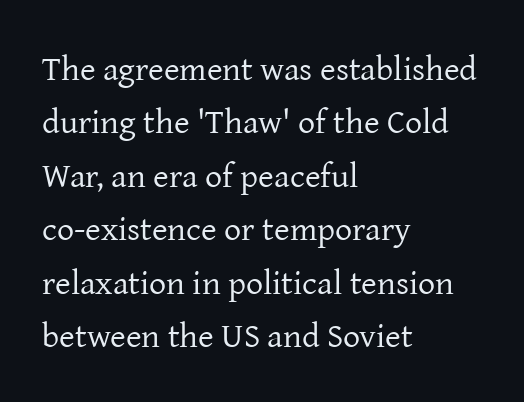
The image shows 34 px regular-weight serif type, upright; set left-aligned, normal line spacing (1.57x), normal letter spacing, not underlined; low stroke contrast and a medium x-height.
